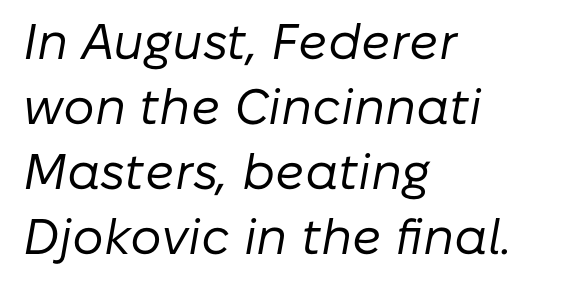
{"italic": "yes", "lean": "right", "slant_degrees": 10, "bold": "no", "weight": "regular", "width": "normal", "stroke_contrast": "low", "x_height": "medium", "monospaced": "no", "underline": "no", "align": "left", "line_spacing": "normal", "line_spacing_ratio": 1.3, "letter_spacing": "normal", "letter_spacing_em": 0.0, "glyph_px": 50}
